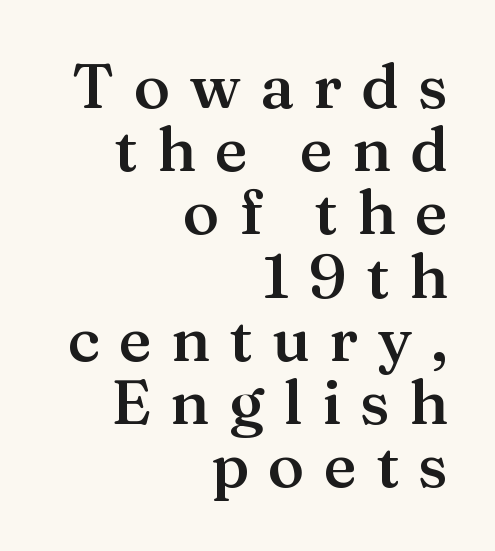
The image shows 62 px semibold serif type, upright; set right-aligned, tight line spacing (1.02x), unusually wide letter spacing (+0.31 em), not underlined; medium stroke contrast and a medium x-height.
